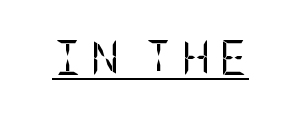
Posture: vertical. Weight: regular or lighter. Inter-character spacing is expanded well beyond the font's built-in metrics. This sample carries an underscore along the baseline area. Examine the stroke ends and you'll find no serifs.
